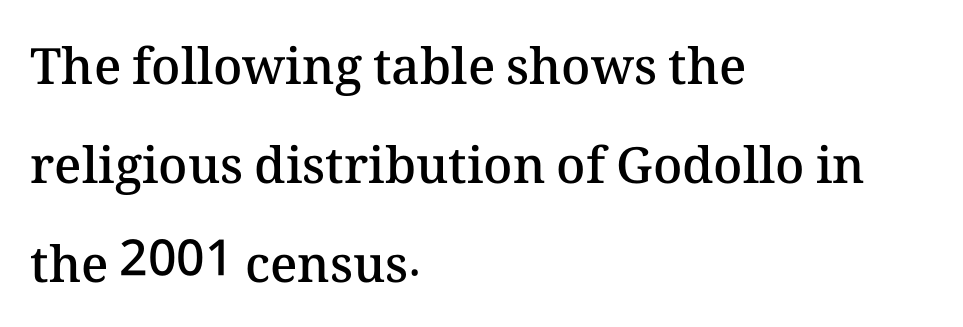
{"italic": "no", "bold": "semi", "weight": "semibold", "width": "normal", "stroke_contrast": "medium", "x_height": "medium", "monospaced": "no", "underline": "no", "align": "left", "line_spacing": "loose", "line_spacing_ratio": 1.98, "letter_spacing": "normal", "letter_spacing_em": 0.0, "glyph_px": 50}
